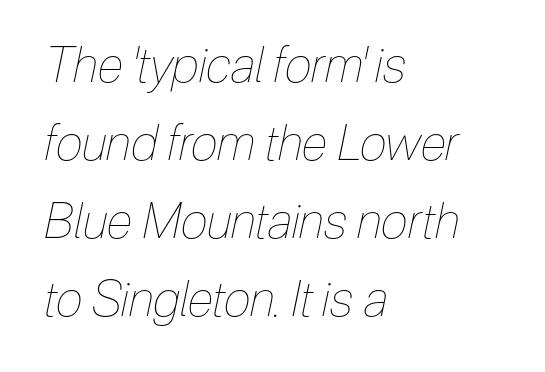
The image shows 49 px thin, condensed type, italic (leaning right); set left-aligned, normal line spacing (1.59x), normal letter spacing, not underlined; low stroke contrast and a medium x-height.
